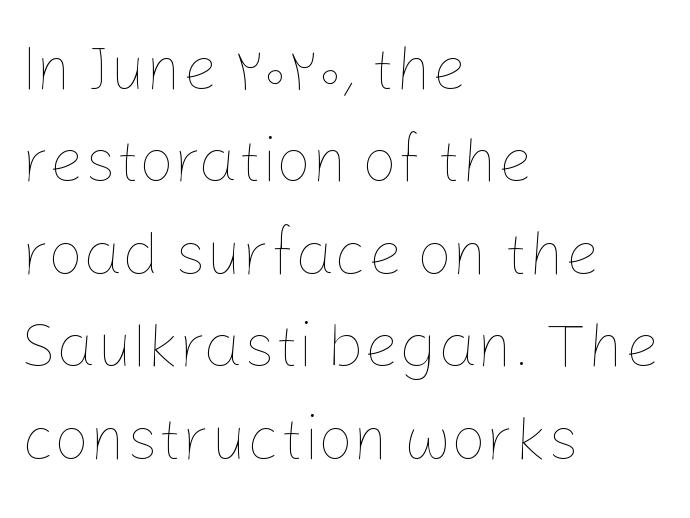
A roman cut, with each character standing at attention. The passage shown is typed in a proportional face where columns would drift. This sample uses plain, unmodified letter spacing. Notice how the passage keeps a crisp vertical edge on the left only. Whoever set this chose a conventional vertical rhythm.
